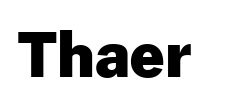
Q: Is the text bold? A: Yes.
Q: Is the text italic (slanted)? A: No, it is upright.
Q: Is the typeface a serif or a sans-serif typeface? A: Sans-serif.
Q: Is the text underlined? A: No.
Q: Is the spacing between letters normal or unusually wide? A: Normal.
Q: Width (condensed, normal, or wide)? A: Normal.
Q: Stroke contrast? A: Low.
Q: x-height? A: Medium.
Q: Monospaced? A: No.
